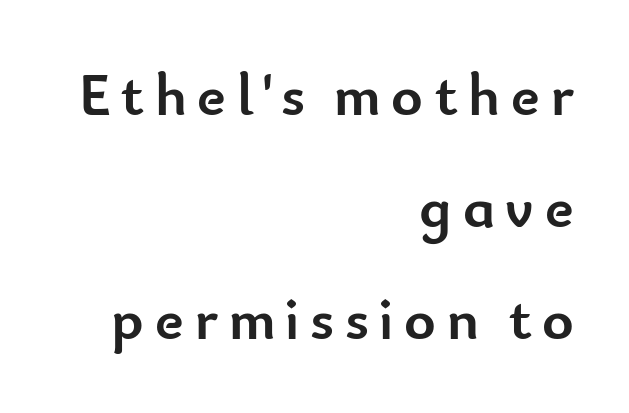
{"serif": "no", "italic": "no", "bold": "yes", "weight": "semibold", "width": "normal", "stroke_contrast": "low", "x_height": "small", "monospaced": "no", "underline": "no", "align": "right", "line_spacing_ratio": 1.87, "glyph_px": 60}
